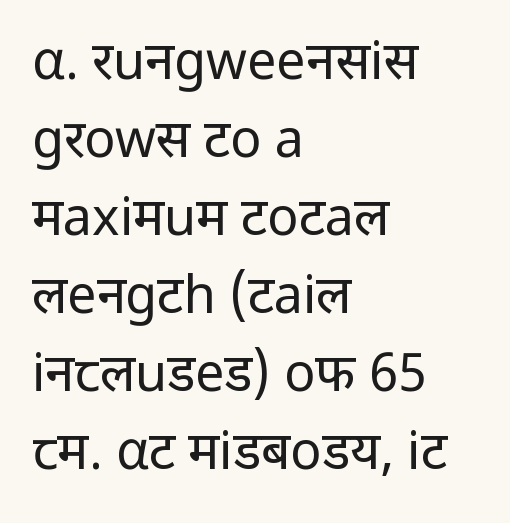
{"serif": "no", "italic": "no", "bold": "no", "weight": "regular", "width": "normal", "stroke_contrast": "low", "x_height": "medium", "monospaced": "no", "underline": "no", "align": "left", "line_spacing": "normal", "line_spacing_ratio": 1.5, "letter_spacing": "normal", "letter_spacing_em": 0.0, "glyph_px": 52}
